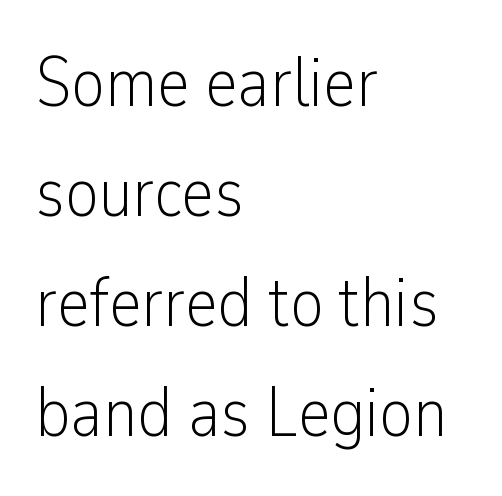
{"serif": "no", "italic": "no", "bold": "no", "weight": "light", "width": "condensed", "stroke_contrast": "low", "x_height": "medium", "monospaced": "no", "underline": "no", "align": "left", "line_spacing": "normal", "line_spacing_ratio": 1.57, "letter_spacing": "normal", "letter_spacing_em": 0.0, "glyph_px": 70}
